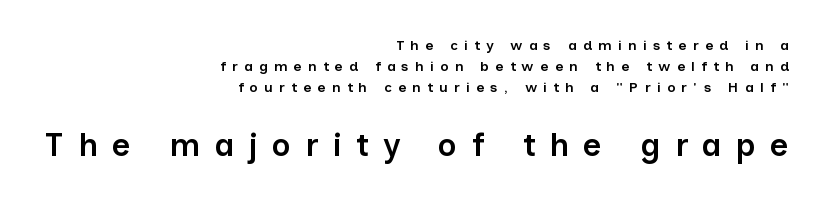
{"serif": "no", "italic": "no", "bold": "semi", "weight": "semibold", "width": "normal", "stroke_contrast": "low", "x_height": "medium", "monospaced": "no", "underline": "no", "align": "right", "line_spacing": "normal", "line_spacing_ratio": 1.5, "letter_spacing": "wide", "letter_spacing_em": 0.45, "larger_block": "second", "size_ratio": 2.29, "glyph_px": 32}
